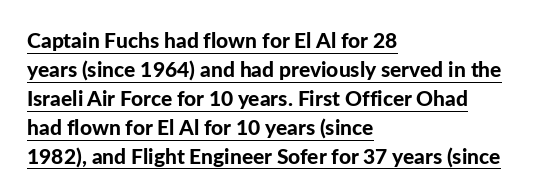
The image shows 21 px bold type, upright; set left-aligned, normal line spacing (1.38x), normal letter spacing, underlined.
